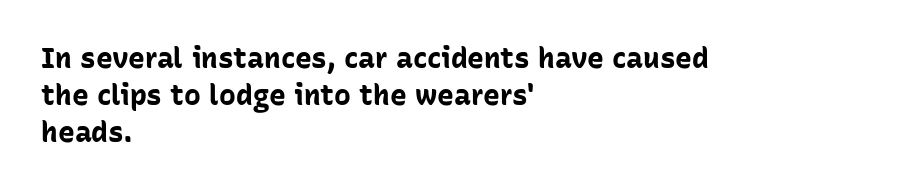
The image shows 28 px bold sans-serif type, upright; set left-aligned, normal line spacing (1.33x), normal letter spacing, not underlined; low stroke contrast and a medium x-height.
